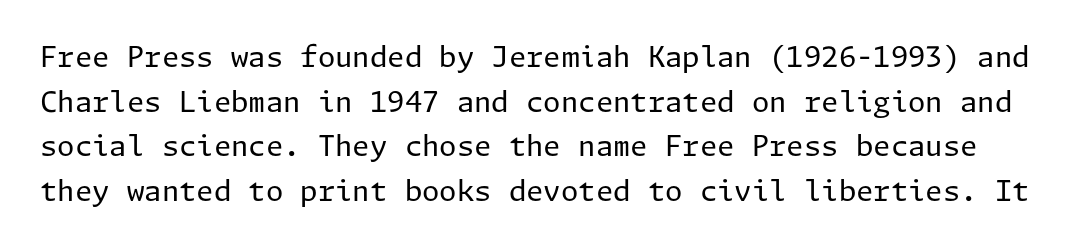
Q: Is the text bold? A: No.
Q: Is the text italic (slanted)? A: No, it is upright.
Q: Is the typeface a serif or a sans-serif typeface? A: Sans-serif.
Q: Is the text underlined? A: No.
Q: Is the spacing between letters normal or unusually wide? A: Normal.
Q: Is the spacing between lines tight, normal or loose? A: Normal.
Q: Width (condensed, normal, or wide)? A: Normal.
Q: Stroke contrast? A: Low.
Q: x-height? A: Medium.
